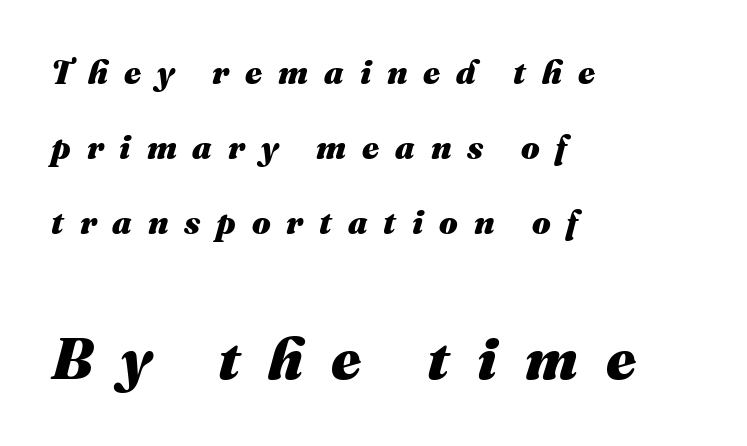
Does the lettering tilt? It does — this is italic. The foot of each line stays bare and open. The block of text is sparse from top to bottom, with ample space between rows. A typesetter would call this proportional, since set widths differ per character. The face used here is rendered with a markedly widened letterfit.
